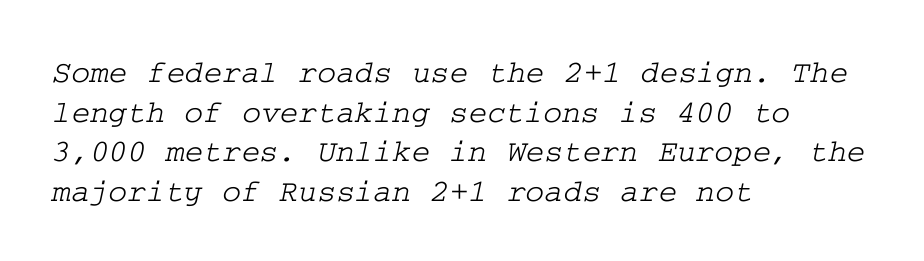
The image shows 32 px wide serif type; set left-aligned, line spacing 1.24x, normal letter spacing, not underlined; low stroke contrast and a medium x-height.
